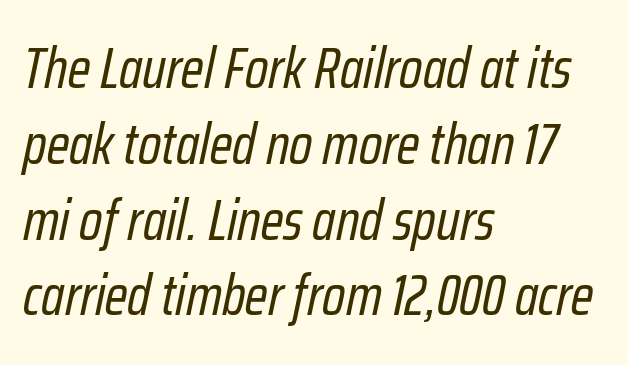
The image shows 57 px regular-weight, condensed type, italic (leaning right); set left-aligned, normal line spacing (1.33x), normal letter spacing, not underlined; low stroke contrast and a medium x-height.
